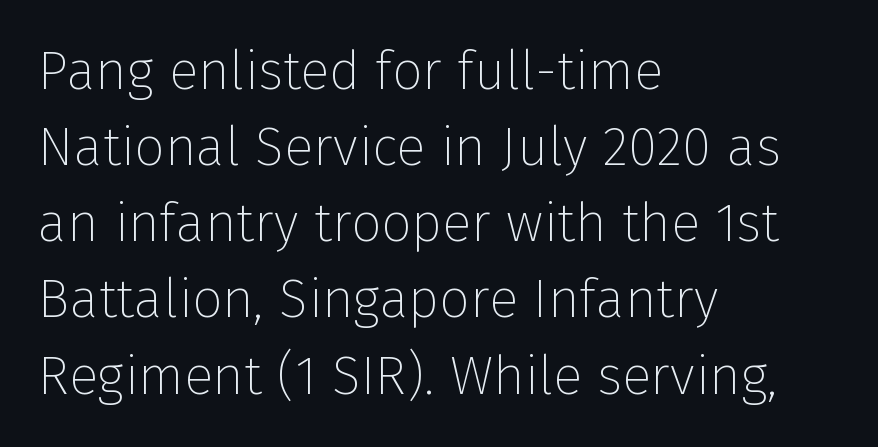
Q: Is the text bold? A: No.
Q: Is the text italic (slanted)? A: No, it is upright.
Q: Is the typeface a serif or a sans-serif typeface? A: Sans-serif.
Q: Is the text underlined? A: No.
Q: How is the paragraph aligned? A: Left-aligned.
Q: Is the spacing between letters normal or unusually wide? A: Normal.
Q: Is the spacing between lines tight, normal or loose? A: Normal.
Q: Width (condensed, normal, or wide)? A: Normal.
Q: Stroke contrast? A: Low.
Q: x-height? A: Medium.
Q: Monospaced? A: No.
